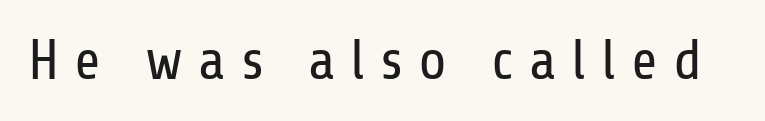
Each letter keeps its own natural width here, so spacing adapts to shape. No chunkiness to these letters — they're not bold. The letters stand upright; this is a roman face. The letters carry no serifs — their stems end cleanly without finishing strokes.
